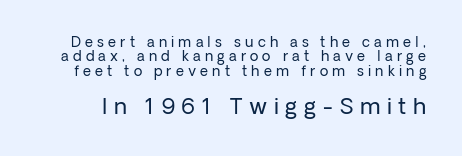
{"italic": "no", "bold": "no", "underline": "no", "line_spacing": "tight", "line_spacing_ratio": 1.03, "letter_spacing": "wide", "letter_spacing_em": 0.3, "larger_block": "second", "size_ratio": 1.57, "glyph_px": 22}
